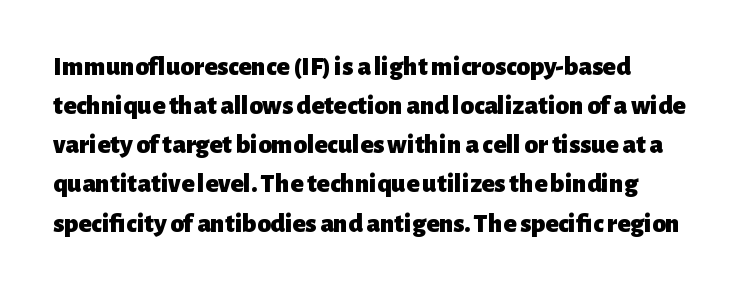
The image shows 27 px bold type, upright; set left-aligned, normal line spacing (1.45x), normal letter spacing, not underlined.
